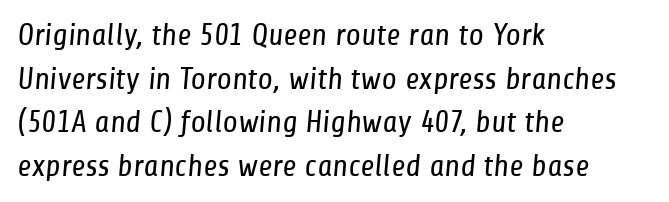
The image shows 31 px regular-weight, condensed sans-serif type; set left-aligned, normal line spacing (1.41x), normal letter spacing, not underlined; low stroke contrast and a medium x-height.
